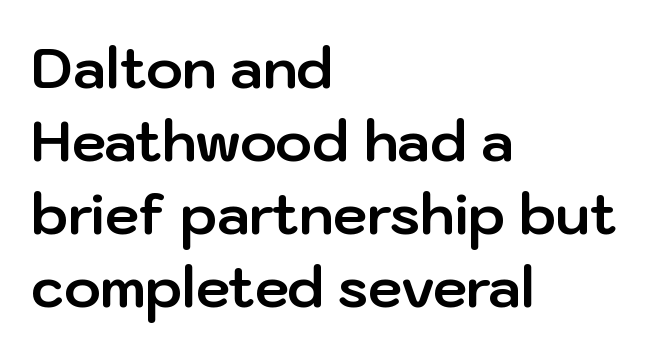
Glance below the letters and you will spot only blank space. Characters follow at the spacing the type designer built in. Character widths vary here, with narrow letters taking less room than wide ones. Rendered with straight, roman letterforms. Examine the stroke ends and you'll find no serifs.
